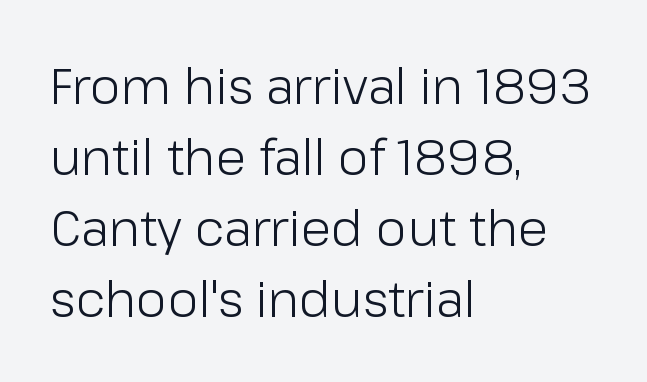
Q: Is the text bold? A: No.
Q: Is the text italic (slanted)? A: No, it is upright.
Q: Is the typeface a serif or a sans-serif typeface? A: Sans-serif.
Q: Is the text underlined? A: No.
Q: How is the paragraph aligned? A: Left-aligned.
Q: Is the spacing between letters normal or unusually wide? A: Normal.
Q: Is the spacing between lines tight, normal or loose? A: Normal.
Q: Width (condensed, normal, or wide)? A: Normal.
Q: Stroke contrast? A: Low.
Q: x-height? A: Medium.
Q: Monospaced? A: No.
